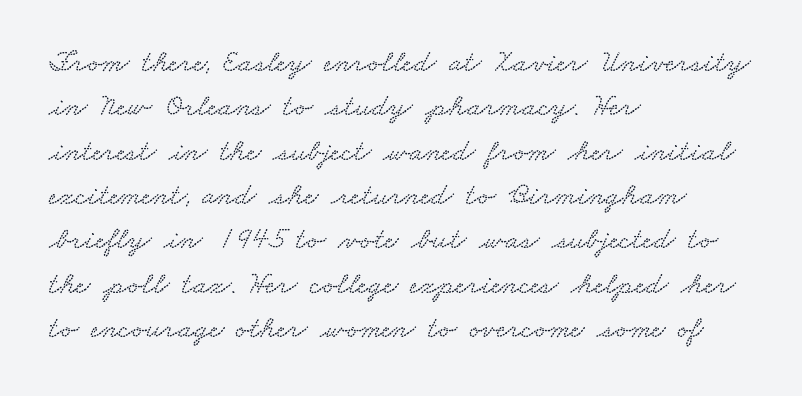
The passage shown is typed in a proportional face where columns would drift. This sample uses plain, unmodified letter spacing. Descenders are the only things crossing below the line. The rendering uses a moderate line-height, typical for paragraphs. Does the copy run flush right? No — it runs flush left.
